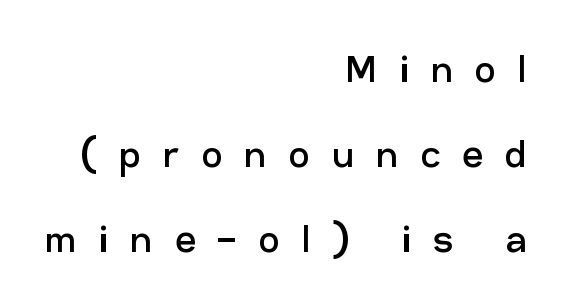
{"serif": "no", "italic": "no", "bold": "no", "weight": "regular", "width": "normal", "stroke_contrast": "low", "x_height": "medium", "monospaced": "no", "underline": "no", "align": "right", "line_spacing_ratio": 1.85, "letter_spacing": "wide", "letter_spacing_em": 0.48, "glyph_px": 46}
